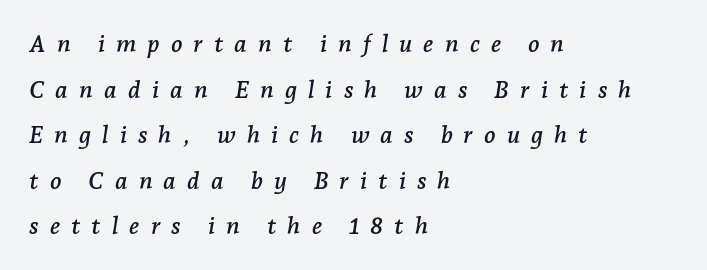
The rag falls on the right side of this text block. Decoration check: the copy has no underline. Students, note that the glyphs here are deliberately spaced far apart. The line-height multiplier appears high, well above default. In terms of posture, this sample is oblique.
